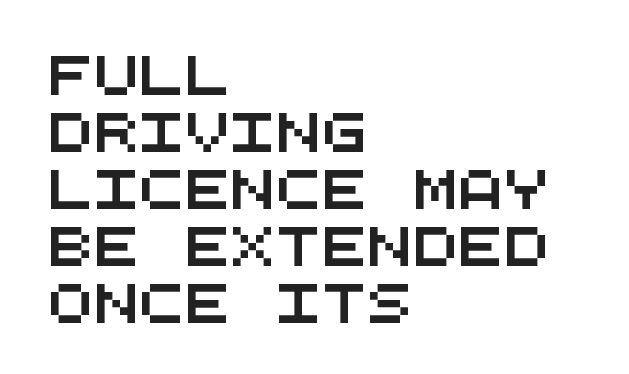
The image shows 38 px wide sans-serif type, monospaced; set left-aligned, normal line spacing (1.5x), normal letter spacing, not underlined; medium stroke contrast and a large x-height.
